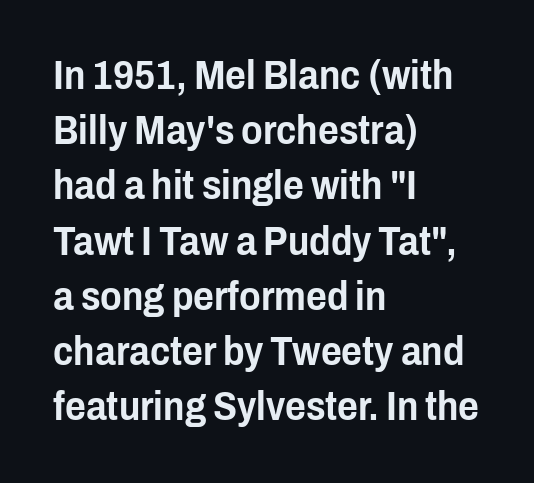
The image shows 40 px condensed sans-serif type, upright; set left-aligned, normal line spacing (1.38x), normal letter spacing, not underlined; low stroke contrast and a medium x-height.
